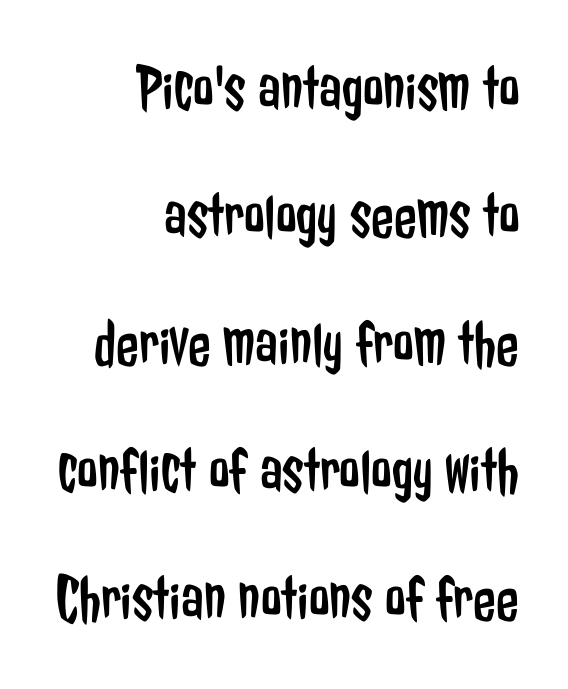
{"serif": "no", "italic": "no", "bold": "no", "weight": "regular", "width": "condensed", "stroke_contrast": "low", "x_height": "medium", "monospaced": "no", "underline": "no", "align": "right", "line_spacing": "loose", "line_spacing_ratio": 1.93, "letter_spacing": "normal", "letter_spacing_em": 0.0, "glyph_px": 66}
